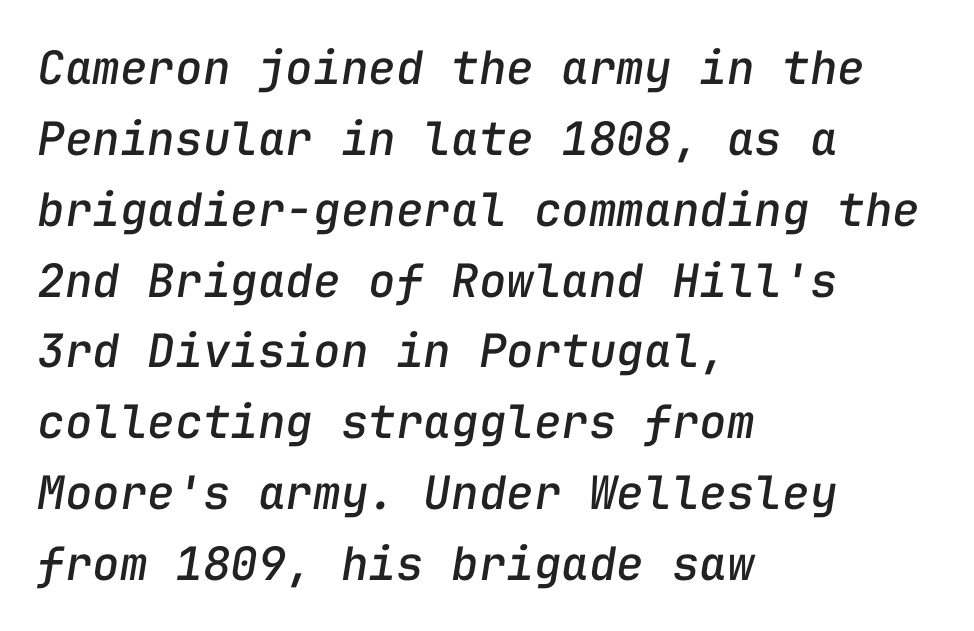
{"italic": "yes", "lean": "right", "slant_degrees": 9, "width": "normal", "stroke_contrast": "low", "x_height": "medium", "monospaced": "yes", "underline": "no", "align": "left", "line_spacing": "normal", "line_spacing_ratio": 1.54, "letter_spacing": "normal", "letter_spacing_em": 0.0, "glyph_px": 46}
